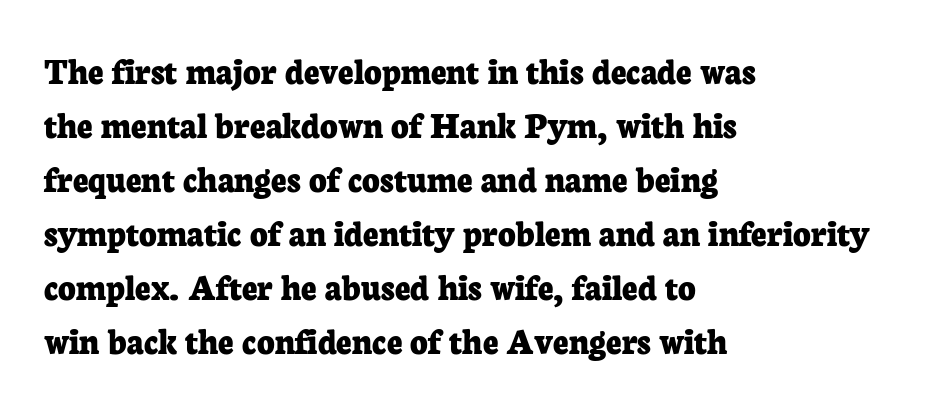
Q: Is the text bold? A: Yes.
Q: Is the text italic (slanted)? A: No, it is upright.
Q: Is the typeface a serif or a sans-serif typeface? A: Serif.
Q: Is the text underlined? A: No.
Q: How is the paragraph aligned? A: Left-aligned.
Q: Is the spacing between letters normal or unusually wide? A: Normal.
Q: Is the spacing between lines tight, normal or loose? A: Normal.
Q: Width (condensed, normal, or wide)? A: Normal.
Q: Stroke contrast? A: Low.
Q: x-height? A: Medium.
Q: Monospaced? A: No.
